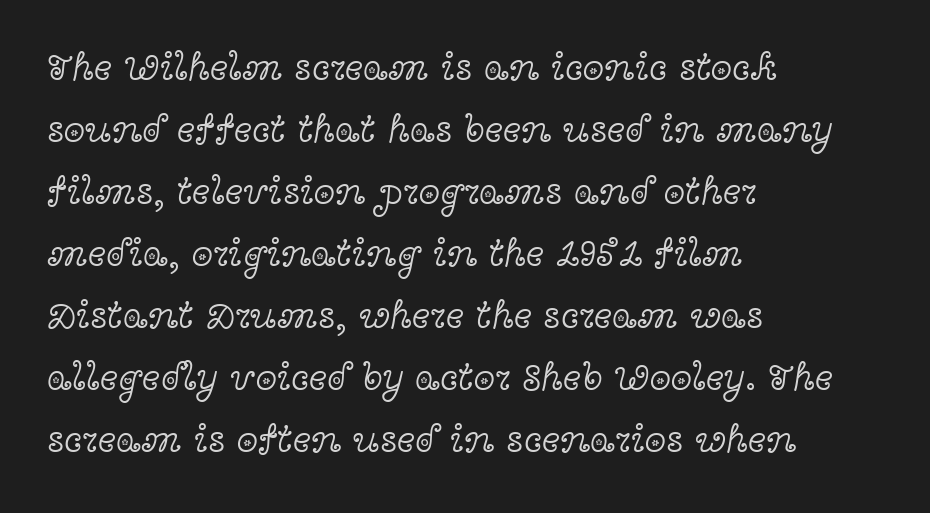
The image shows 39 px light, wide serif type; set left-aligned, normal line spacing (1.59x), normal letter spacing, not underlined; a medium x-height.
